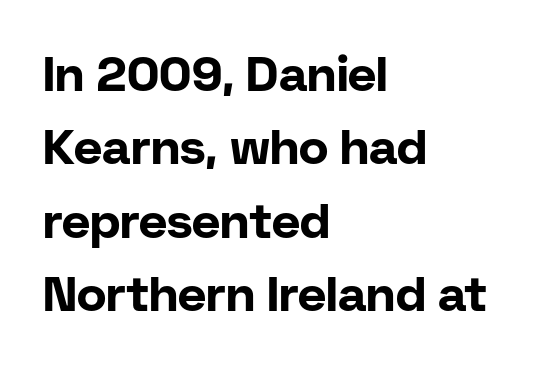
If you drew a line through each stem, it would be perfectly vertical. Thick stems and heavy bowls — unmistakably bold. The rendering shows plain stroke endings on the letterforms — a sans-serif design. If you drew a ruler down the left edge, every line would touch it. Proportional: the letters do not fall into vertical columns.
